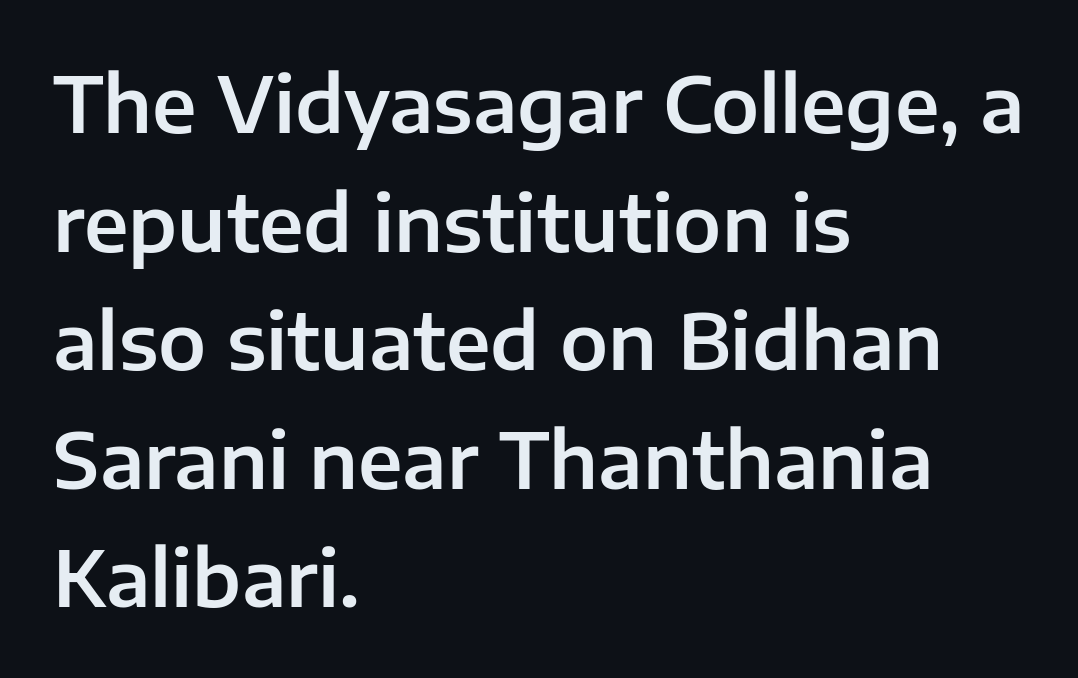
Q: Is the text italic (slanted)? A: No, it is upright.
Q: Is the typeface a serif or a sans-serif typeface? A: Sans-serif.
Q: Is the text underlined? A: No.
Q: How is the paragraph aligned? A: Left-aligned.
Q: Is the spacing between letters normal or unusually wide? A: Normal.
Q: Is the spacing between lines tight, normal or loose? A: Normal.
Q: Width (condensed, normal, or wide)? A: Normal.
Q: Stroke contrast? A: Low.
Q: x-height? A: Medium.
Q: Monospaced? A: No.
